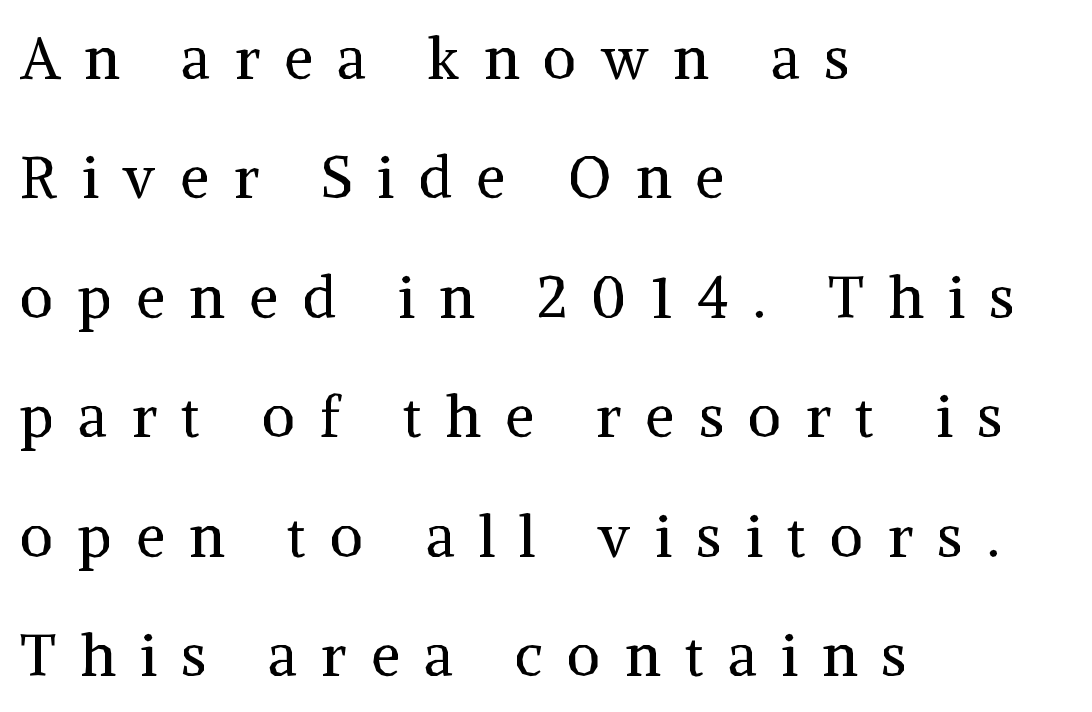
The image shows 58 px regular-weight serif type, upright; set left-aligned, loose line spacing (2.06x), unusually wide letter spacing (+0.42 em), not underlined; medium stroke contrast and a medium x-height.
